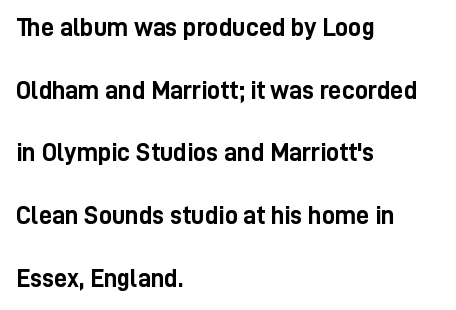
Q: Is the text bold? A: Yes.
Q: Is the text italic (slanted)? A: No, it is upright.
Q: Is the text underlined? A: No.
Q: How is the paragraph aligned? A: Left-aligned.
Q: Is the spacing between letters normal or unusually wide? A: Normal.
Q: Is the spacing between lines tight, normal or loose? A: Loose.
